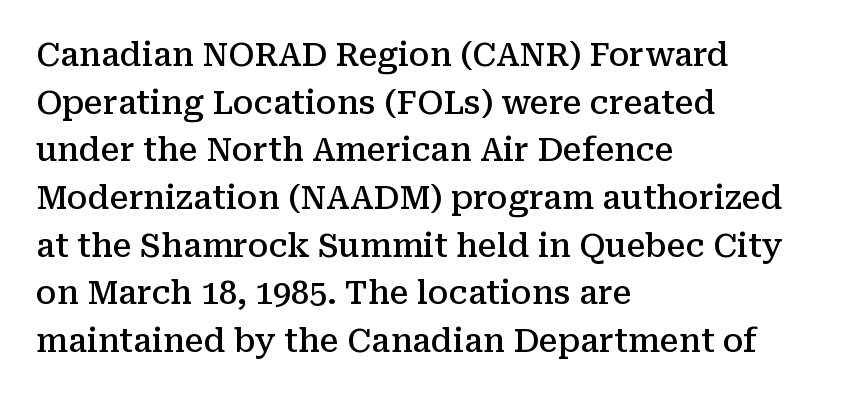
{"serif": "yes", "italic": "no", "bold": "semi", "weight": "semibold", "width": "normal", "stroke_contrast": "medium", "x_height": "medium", "monospaced": "no", "underline": "no", "align": "left", "line_spacing": "normal", "line_spacing_ratio": 1.49, "letter_spacing": "normal", "letter_spacing_em": 0.0, "glyph_px": 32}
